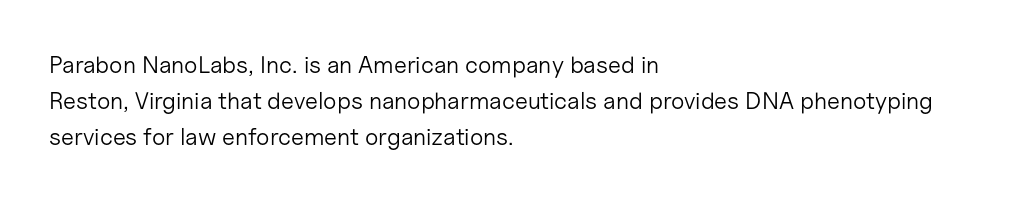
The image shows 24 px text type, upright; set left-aligned, normal line spacing (1.51x), normal letter spacing, not underlined.
